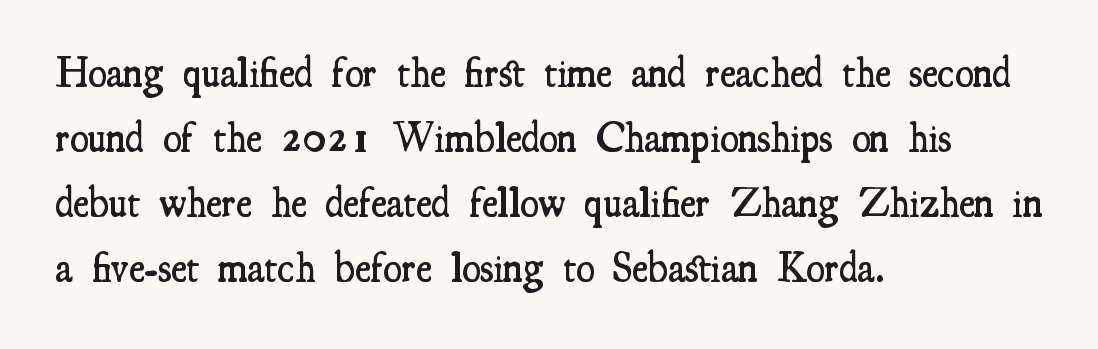
The font family rendered here belongs to the serif group. The glyphs have the mass of a demibold cut, below bold. The line-height multiplier appears to be the usual default. Teacher's note: observe the even left margin — that is flush-left alignment. The space beneath each line is pristine and unruled. Characters follow at the spacing the type designer built in.
